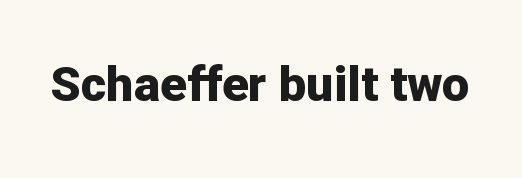
The image shows 49 px bold sans-serif type, upright; set normal letter spacing, not underlined; low stroke contrast and a medium x-height.
